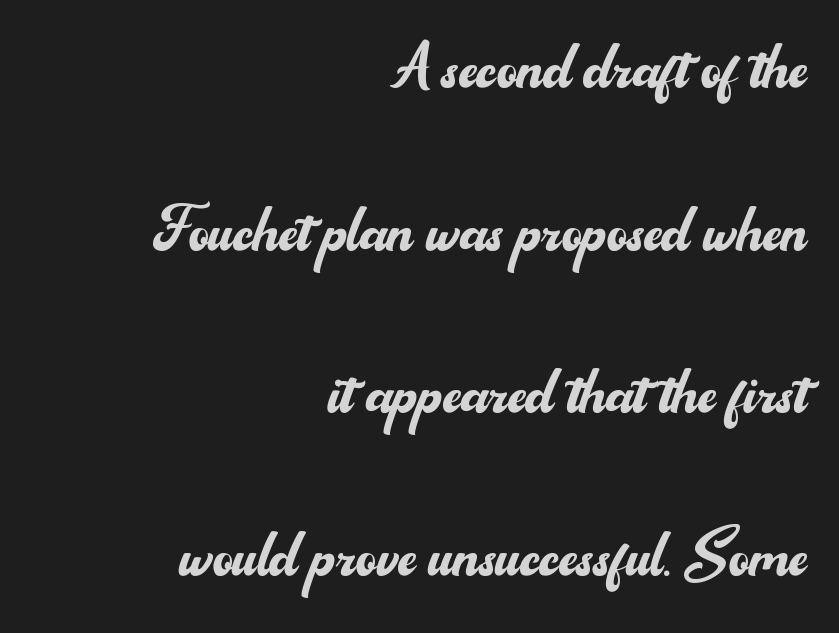
Q: Is the text bold? A: No.
Q: Is the text italic (slanted)? A: Yes.
Q: Is the typeface a serif or a sans-serif typeface? A: Sans-serif.
Q: Is the text underlined? A: No.
Q: How is the paragraph aligned? A: Right-aligned.
Q: Is the spacing between letters normal or unusually wide? A: Normal.
Q: Is the spacing between lines tight, normal or loose? A: Loose.
Q: Width (condensed, normal, or wide)? A: Normal.
Q: Stroke contrast? A: Medium.
Q: x-height? A: Small.
Q: Monospaced? A: No.
